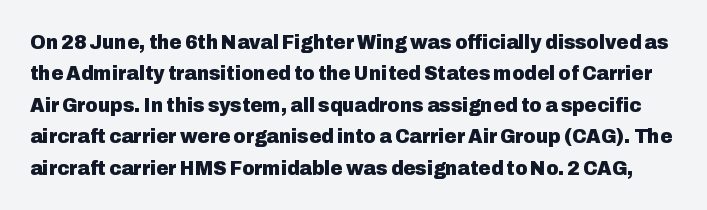
The image shows 21 px bold type, upright; set normal line spacing (1.5x), normal letter spacing, not underlined.
